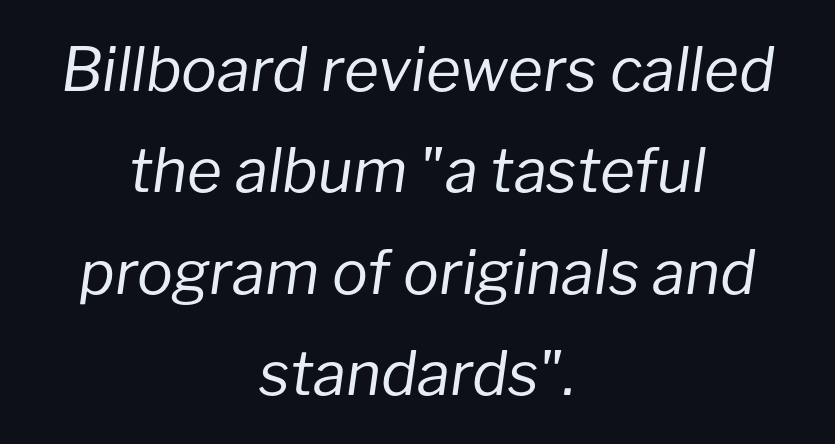
{"italic": "yes", "lean": "right", "slant_degrees": 8, "bold": "no", "weight": "regular", "width": "normal", "stroke_contrast": "low", "x_height": "medium", "monospaced": "no", "underline": "no", "align": "center", "line_spacing": "normal", "line_spacing_ratio": 1.69, "letter_spacing": "normal", "letter_spacing_em": 0.0, "glyph_px": 60}
